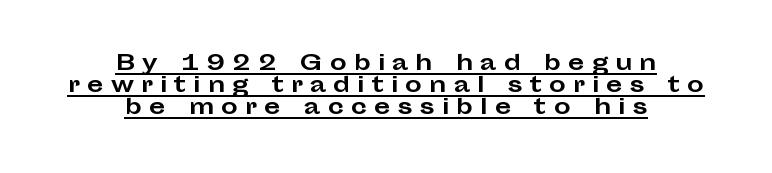
The image shows 21 px bold type, upright; set centered, tight line spacing (1.04x), unusually wide letter spacing (+0.34 em), underlined.
